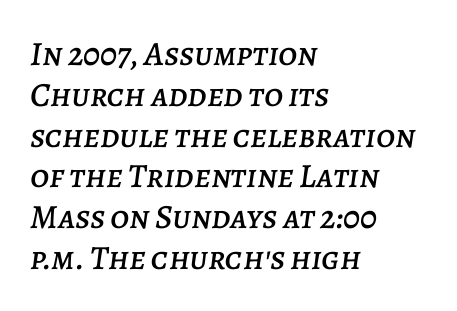
Looking at the ascenders, they clearly lean. Do the characters align in a grid? No, the font is proportional. Characters follow at the spacing the type designer built in. Teacher's note: observe the even left margin — that is flush-left alignment.
